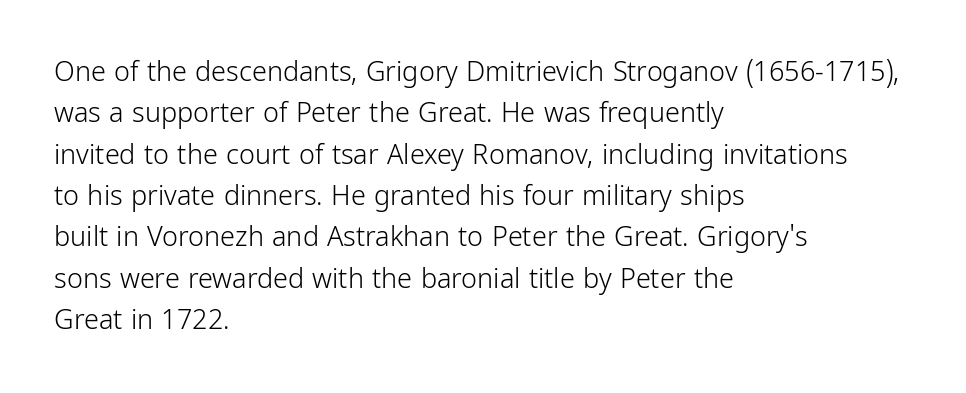
{"italic": "no", "bold": "no", "underline": "no", "align": "left", "line_spacing": "normal", "line_spacing_ratio": 1.53, "letter_spacing": "normal", "letter_spacing_em": 0.0, "glyph_px": 27}
